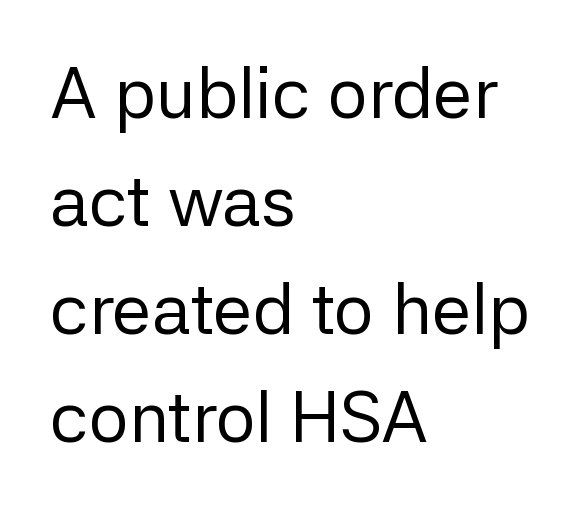
{"serif": "no", "italic": "no", "bold": "no", "weight": "regular", "width": "normal", "stroke_contrast": "low", "x_height": "medium", "monospaced": "no", "underline": "no", "align": "left", "line_spacing": "normal", "line_spacing_ratio": 1.52, "letter_spacing": "normal", "letter_spacing_em": 0.0, "glyph_px": 71}
